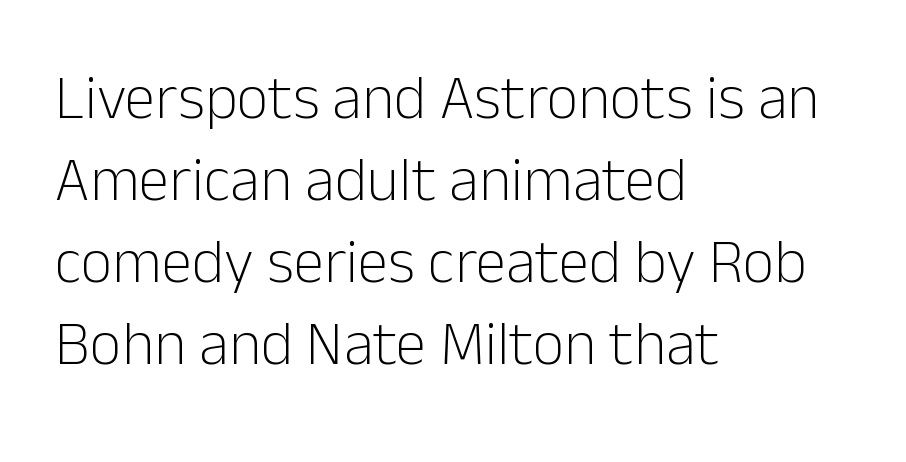
{"serif": "no", "italic": "no", "bold": "no", "weight": "light", "width": "normal", "stroke_contrast": "low", "x_height": "medium", "monospaced": "no", "underline": "no", "align": "left", "line_spacing": "normal", "line_spacing_ratio": 1.32, "letter_spacing": "normal", "letter_spacing_em": 0.0, "glyph_px": 62}
